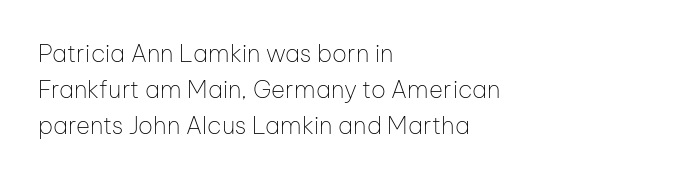
{"italic": "no", "bold": "no", "underline": "no", "align": "left", "line_spacing": "normal", "line_spacing_ratio": 1.51, "letter_spacing": "normal", "letter_spacing_em": 0.0, "glyph_px": 24}
